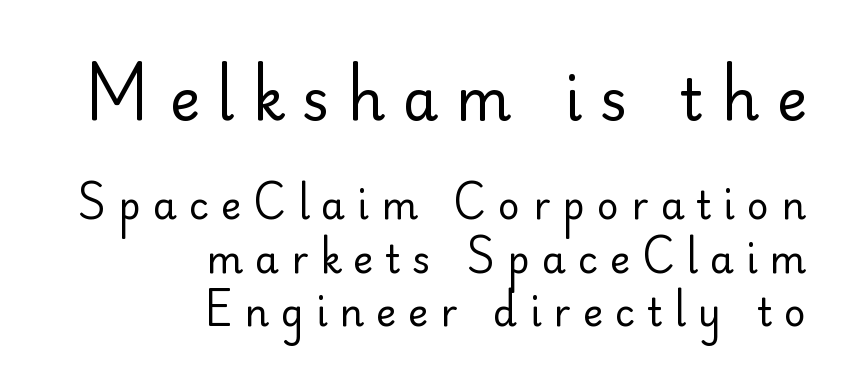
The image shows 57 px regular-weight sans-serif type, upright; set right-aligned, normal line spacing (1.41x), unusually wide letter spacing (+0.32 em), not underlined; the first (top) block is 1.5x larger; low stroke contrast and a small x-height.
